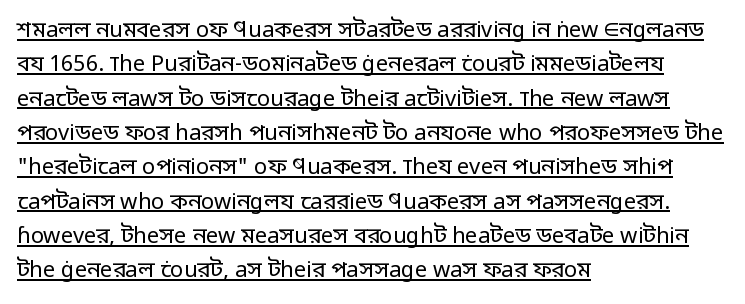
{"italic": "no", "bold": "no", "underline": "yes", "align": "left", "line_spacing": "normal", "line_spacing_ratio": 1.56, "letter_spacing": "normal", "letter_spacing_em": 0.0, "glyph_px": 22}
